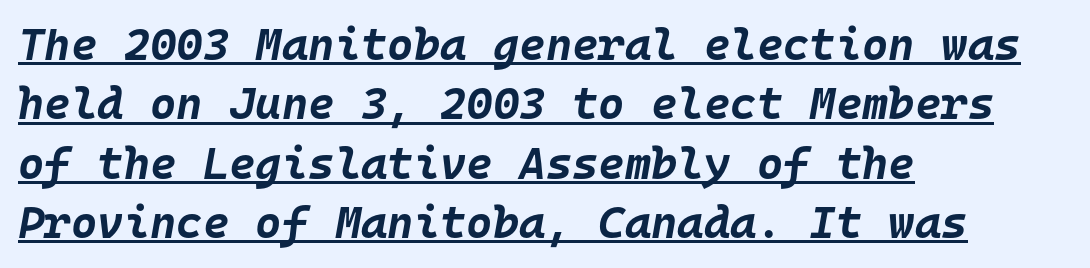
{"italic": "yes", "lean": "right", "slant_degrees": 10, "bold": "yes", "weight": "bold", "width": "normal", "stroke_contrast": "low", "x_height": "large", "monospaced": "yes", "underline": "yes", "align": "left", "line_spacing": "normal", "line_spacing_ratio": 1.32, "letter_spacing": "normal", "letter_spacing_em": 0.0, "glyph_px": 45}
